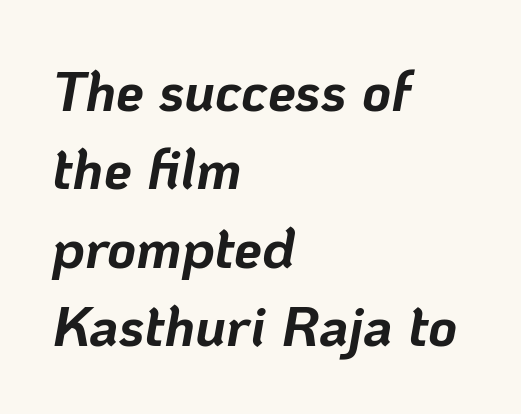
{"italic": "yes", "lean": "right", "slant_degrees": 10, "bold": "yes", "weight": "bold", "width": "normal", "stroke_contrast": "low", "x_height": "medium", "monospaced": "no", "underline": "no", "align": "left", "line_spacing": "normal", "line_spacing_ratio": 1.4, "letter_spacing": "normal", "letter_spacing_em": 0.0, "glyph_px": 56}
